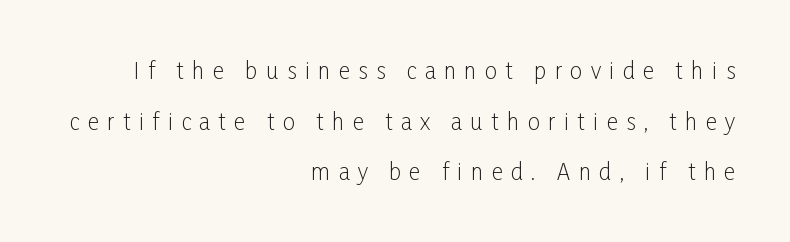
The image shows 22 px text type, upright; set right-aligned, loose line spacing (2.3x), unusually wide letter spacing (+0.38 em), not underlined.
